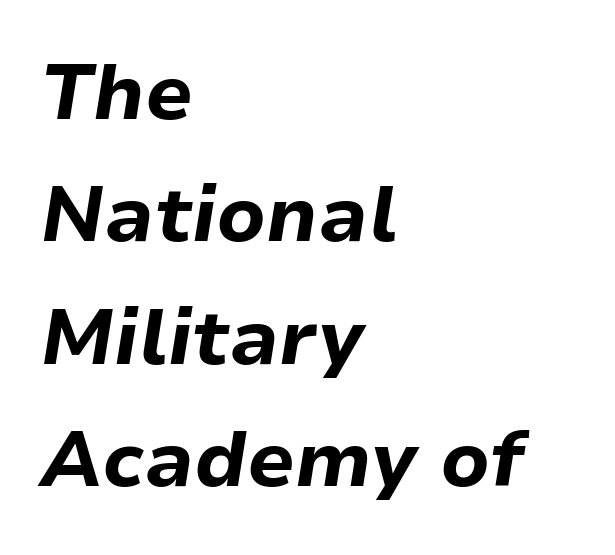
Q: Is the text bold? A: Yes.
Q: Is the text italic (slanted)? A: Yes, it leans right by about 9 degrees.
Q: Is the text underlined? A: No.
Q: How is the paragraph aligned? A: Left-aligned.
Q: Is the spacing between letters normal or unusually wide? A: Normal.
Q: Is the spacing between lines tight, normal or loose? A: Normal.
Q: Width (condensed, normal, or wide)? A: Normal.
Q: Stroke contrast? A: Low.
Q: x-height? A: Medium.
Q: Monospaced? A: No.
